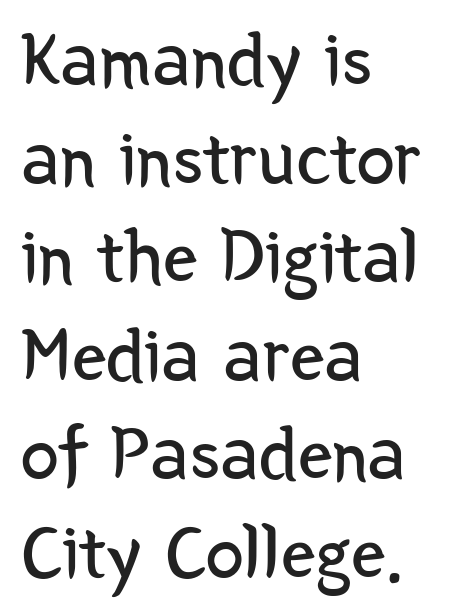
The image shows 77 px regular-weight, condensed sans-serif type, upright; set left-aligned, normal line spacing (1.28x), normal letter spacing, not underlined; low stroke contrast and a medium x-height.
